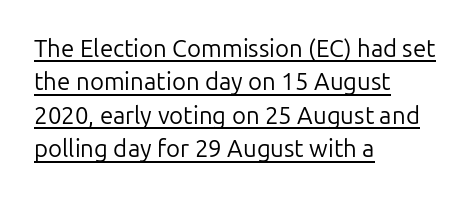
Emphasis is given by a line drawn under the lettering. The text block is weighted toward the left margin, trailing off unevenly rightward. These lines sit exactly where default settings would place them. This is roman type, the default non-slanted kind.
